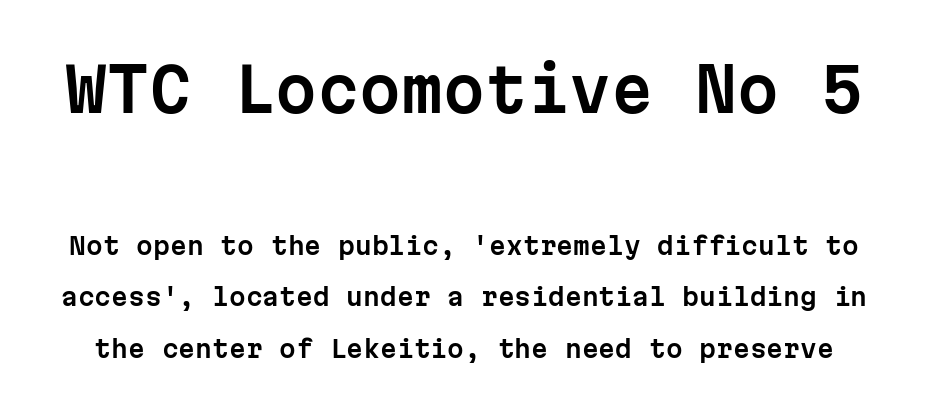
Q: Is the text italic (slanted)? A: No, it is upright.
Q: Is the typeface a serif or a sans-serif typeface? A: Sans-serif.
Q: Is the text underlined? A: No.
Q: Is the spacing between letters normal or unusually wide? A: Normal.
Q: Is the spacing between lines tight, normal or loose? A: Loose.
Q: Which block of text is set in a larger size, the first (top) or the second (bottom)? A: The first (top) one.
Q: Width (condensed, normal, or wide)? A: Normal.
Q: Stroke contrast? A: Low.
Q: x-height? A: Medium.
Q: Monospaced? A: Yes.
